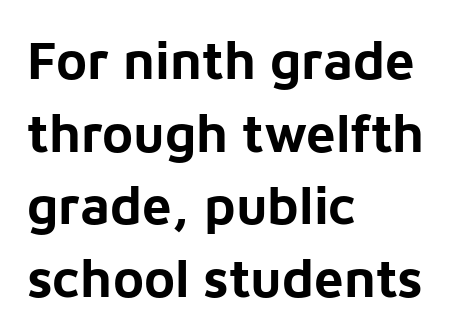
Descenders hang freely into open space. Letter spacing: default. These lines sit exactly where default settings would place them. The rag falls on the right side of this text block. Is this a sans? Yes — the strokes have no serifs. Looks like regular typesetting: each glyph gets only the width it needs.
